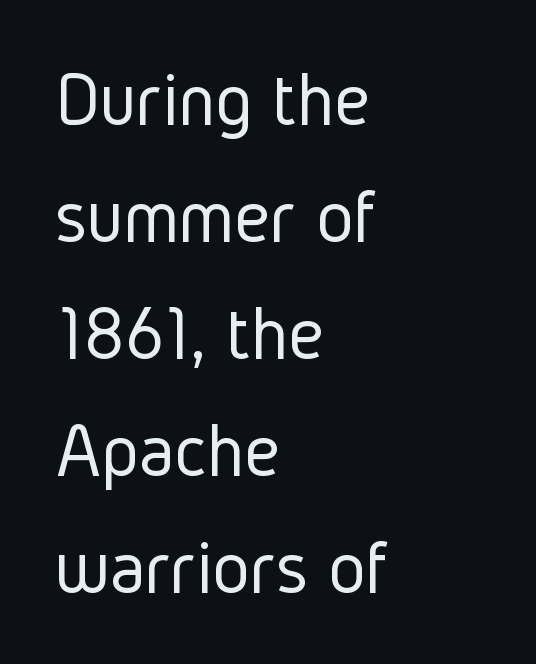
Q: Is the text bold? A: No.
Q: Is the text italic (slanted)? A: No, it is upright.
Q: Is the typeface a serif or a sans-serif typeface? A: Sans-serif.
Q: Is the text underlined? A: No.
Q: How is the paragraph aligned? A: Left-aligned.
Q: Is the spacing between letters normal or unusually wide? A: Normal.
Q: Is the spacing between lines tight, normal or loose? A: Normal.
Q: Width (condensed, normal, or wide)? A: Condensed.
Q: Stroke contrast? A: Low.
Q: x-height? A: Medium.
Q: Monospaced? A: No.
